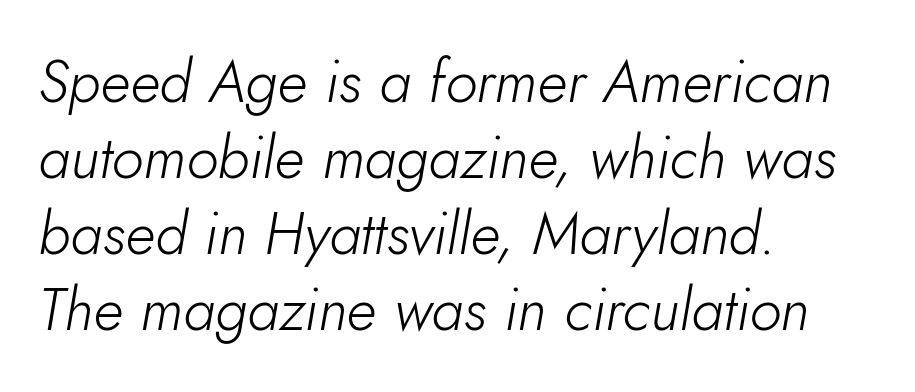
Q: Is the text bold? A: No.
Q: Is the text italic (slanted)? A: Yes, it leans right by about 10 degrees.
Q: Is the text underlined? A: No.
Q: How is the paragraph aligned? A: Left-aligned.
Q: Is the spacing between letters normal or unusually wide? A: Normal.
Q: Is the spacing between lines tight, normal or loose? A: Normal.
Q: Width (condensed, normal, or wide)? A: Normal.
Q: Stroke contrast? A: Low.
Q: x-height? A: Small.
Q: Monospaced? A: No.
